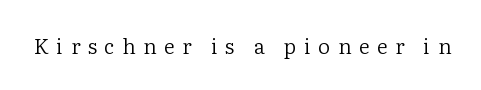
The face used here is rendered with a markedly widened letterfit. The face looks like a standard text weight, possibly lighter. Plain, unruled lines of type. Designer's note — italics off, roman on.
